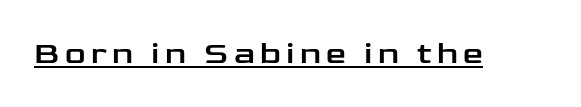
Nope, not italic — everything's standing straight. Examine the stroke ends and you'll find no serifs. The passage shown is typed in a proportional face where columns would drift. Honestly, the underline is the first thing you notice here.
